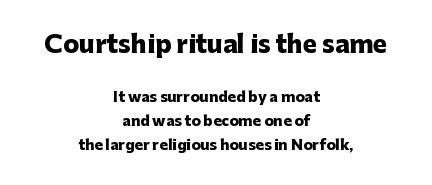
The letters sit at their default tracking, neither squeezed nor spread. The lettering stays uniformly vertical, giving the passage a roman look. This rendering features lettering with no underline. Two sizes are in play, and the larger belongs to the first block. The letters are bold, with thick, heavy strokes. The lines are quadded center.
